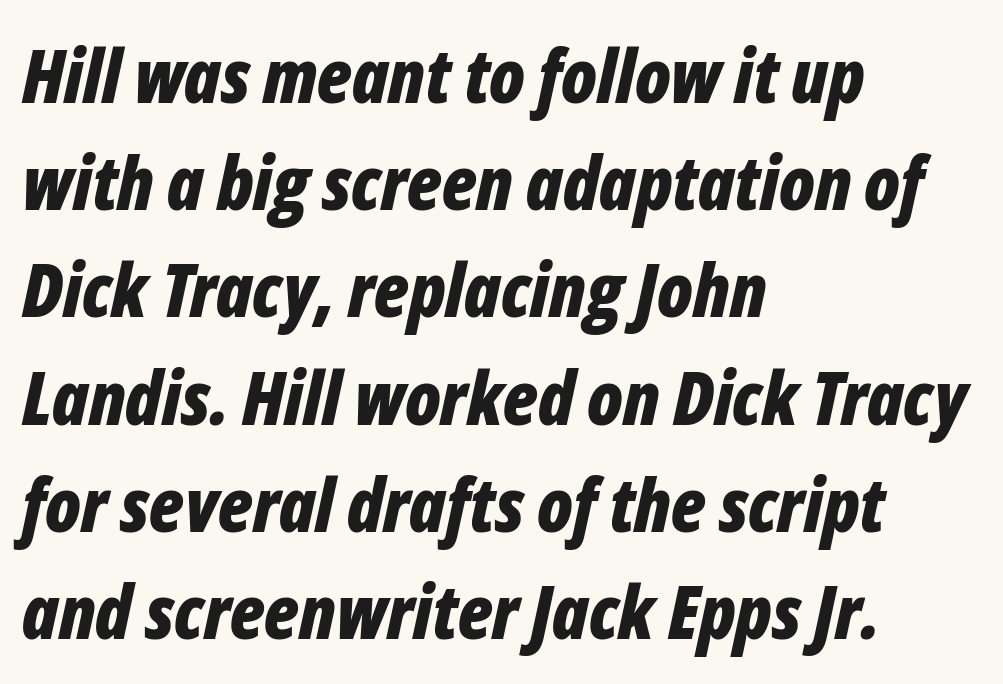
Leftover space on each line is placed entirely after the last word. The baseline area is clear. The face used here is proportionally spaced, like ordinary book or web type. Notice how the stems are inclined rather than vertical — that's the hallmark of italics. Successive baselines arrive at the customary interval. Weight check: bold — yes, fully.
